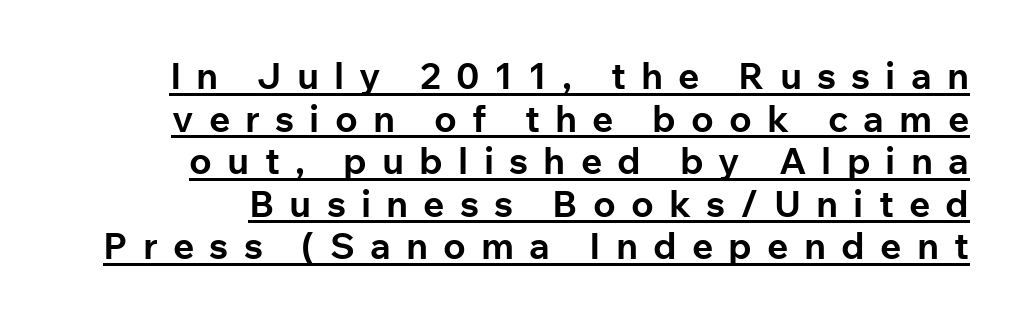
Q: Is the text bold? A: Yes.
Q: Is the text italic (slanted)? A: No, it is upright.
Q: Is the typeface a serif or a sans-serif typeface? A: Sans-serif.
Q: Is the text underlined? A: Yes.
Q: How is the paragraph aligned? A: Right-aligned.
Q: Is the spacing between letters normal or unusually wide? A: Unusually wide.
Q: Is the spacing between lines tight, normal or loose? A: Tight.
Q: Width (condensed, normal, or wide)? A: Normal.
Q: Stroke contrast? A: Low.
Q: x-height? A: Medium.
Q: Monospaced? A: No.
